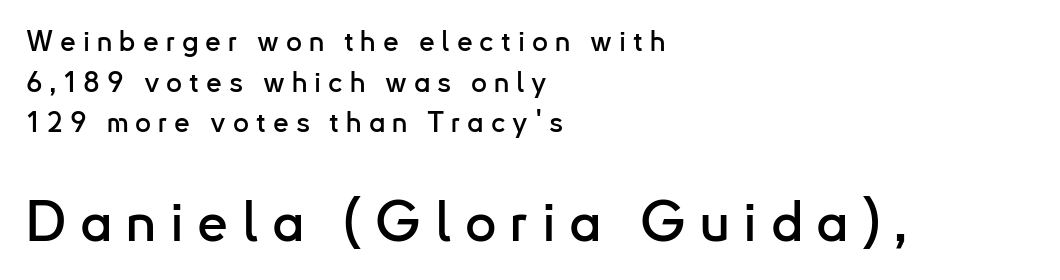
{"serif": "no", "italic": "no", "width": "normal", "stroke_contrast": "low", "x_height": "small", "monospaced": "no", "underline": "no", "align": "left", "line_spacing": "normal", "line_spacing_ratio": 1.45, "letter_spacing": "wide", "letter_spacing_em": 0.25, "larger_block": "second", "size_ratio": 1.96, "glyph_px": 55}
